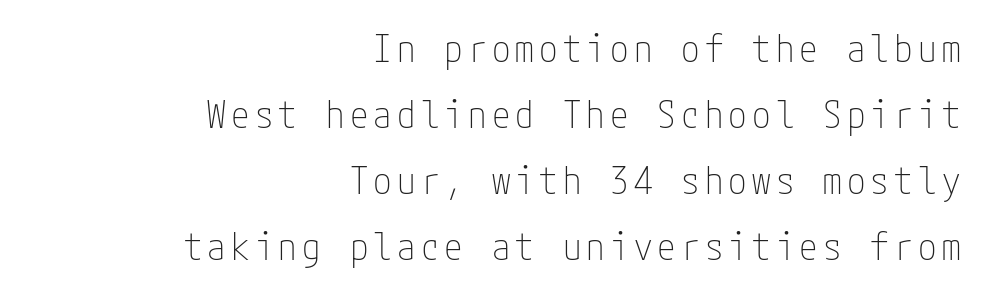
{"serif": "no", "italic": "no", "bold": "no", "weight": "thin", "width": "condensed", "stroke_contrast": "low", "x_height": "medium", "underline": "no", "align": "right", "line_spacing_ratio": 1.78, "glyph_px": 37}
